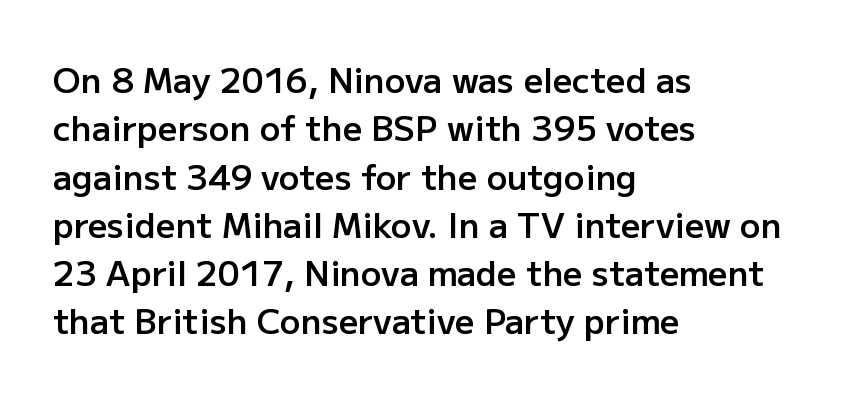
Honestly, the letter spacing is just normal — you wouldn't notice it. Each letter's strokes conclude bluntly, with no projecting serifs. Note the varied advance widths — an 'i' is clearly narrower than an 'm'. Set as a demibold, roughly 600 on the weight scale.
